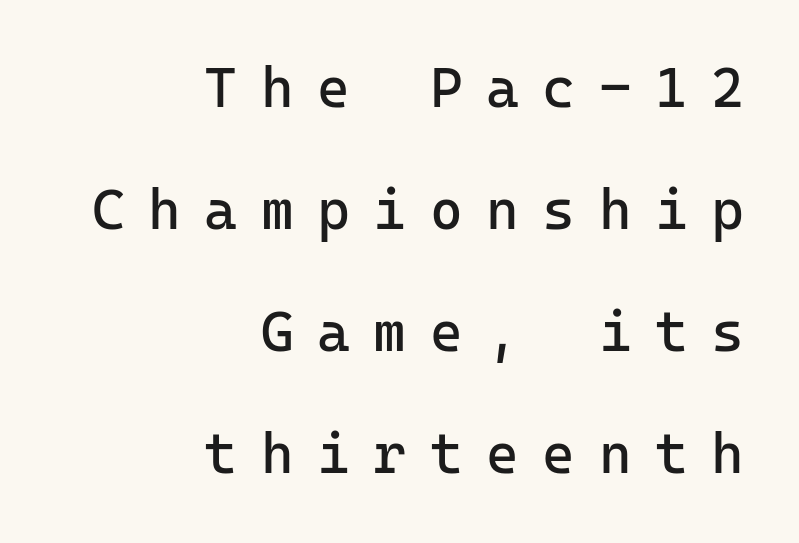
Nothing heavy about these letters — not bold at all. Monospaced: the letters line up in strict vertical columns. In terms of leading, this rendering errs on the spacious side. The specimen reads as upright at a glance. How are the letters spaced? Widely, with obvious added tracking.
